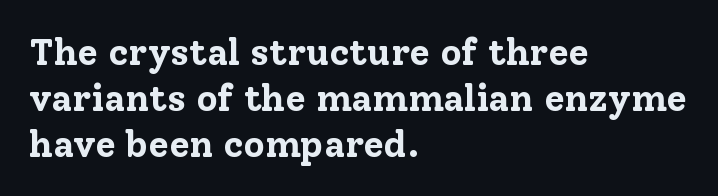
Proportional: the letters do not fall into vertical columns. Short note: letters normally spaced. Nobody drew a line under any word here. The paragraph has a hard left edge and a soft right edge. Notice how the stems are strictly vertical — no italics here. You can tell from the footed stems that serif type was used.
